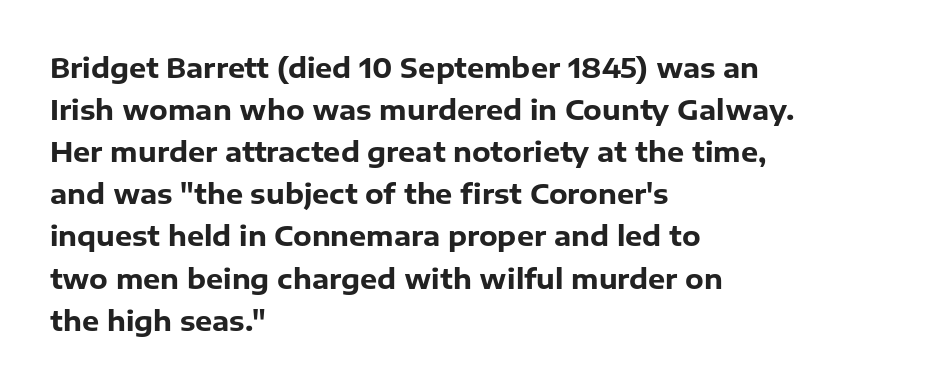
The image shows 27 px bold type, upright; set left-aligned, normal line spacing (1.56x), normal letter spacing, not underlined.
